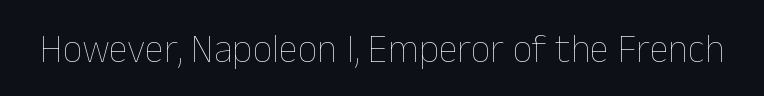
The image shows 39 px thin type, upright; set normal letter spacing, not underlined; low stroke contrast and a medium x-height.
